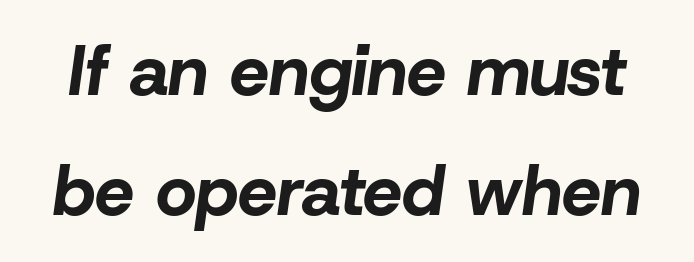
The glyphs have the mass of a bold cut. Letter spacing: default. Would a proofreader flag this as italicized? Yes. Think of a printed novel: that variable character pitch is what you see here.
